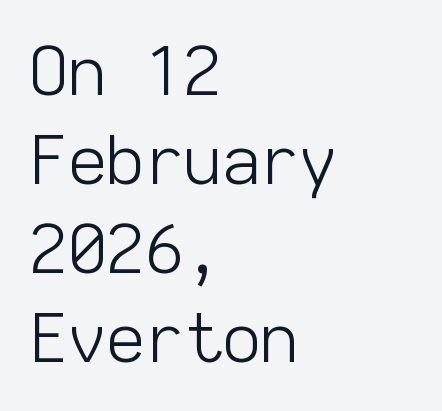
Q: Is the text bold? A: No.
Q: Is the text italic (slanted)? A: No, it is upright.
Q: Is the typeface a serif or a sans-serif typeface? A: Sans-serif.
Q: Is the text underlined? A: No.
Q: How is the paragraph aligned? A: Left-aligned.
Q: Is the spacing between letters normal or unusually wide? A: Normal.
Q: Is the spacing between lines tight, normal or loose? A: Normal.
Q: Width (condensed, normal, or wide)? A: Normal.
Q: Stroke contrast? A: Low.
Q: x-height? A: Medium.
Q: Monospaced? A: Yes.
